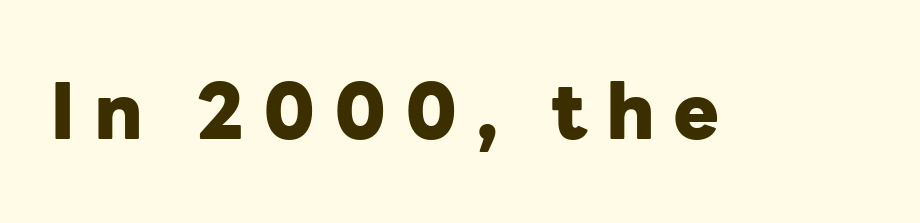
The image shows 77 px heavy sans-serif type, upright; set unusually wide letter spacing (+0.24 em), not underlined; low stroke contrast and a medium x-height.
